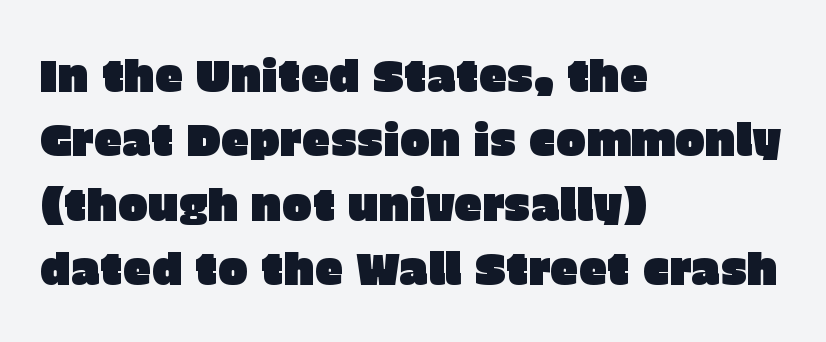
Q: Is the text italic (slanted)? A: No, it is upright.
Q: Is the typeface a serif or a sans-serif typeface? A: Sans-serif.
Q: Is the text underlined? A: No.
Q: How is the paragraph aligned? A: Left-aligned.
Q: Is the spacing between letters normal or unusually wide? A: Normal.
Q: Is the spacing between lines tight, normal or loose? A: Normal.
Q: Width (condensed, normal, or wide)? A: Normal.
Q: Stroke contrast? A: Low.
Q: x-height? A: Large.
Q: Monospaced? A: No.
